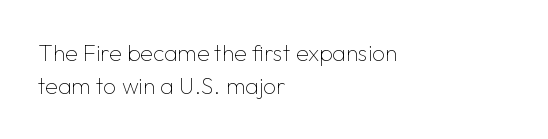
{"italic": "no", "bold": "no", "underline": "no", "align": "left", "line_spacing": "normal", "line_spacing_ratio": 1.44, "letter_spacing": "normal", "letter_spacing_em": 0.0, "glyph_px": 23}
